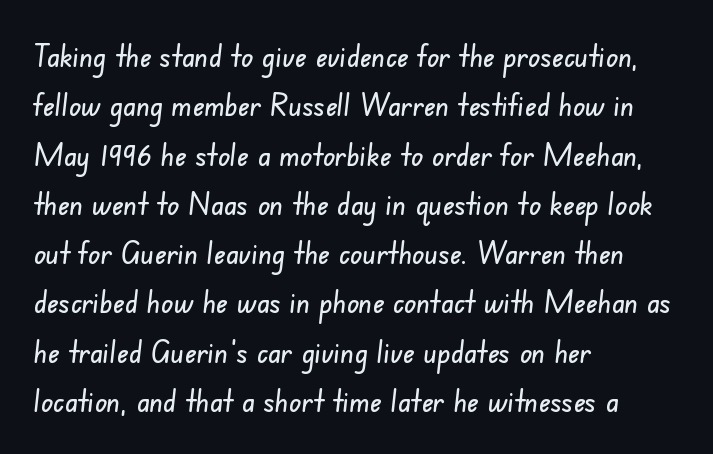
{"serif": "no", "width": "condensed", "stroke_contrast": "low", "x_height": "small", "monospaced": "no", "underline": "no", "align": "left", "line_spacing": "normal", "line_spacing_ratio": 1.54, "letter_spacing": "normal", "letter_spacing_em": 0.0, "glyph_px": 32}
